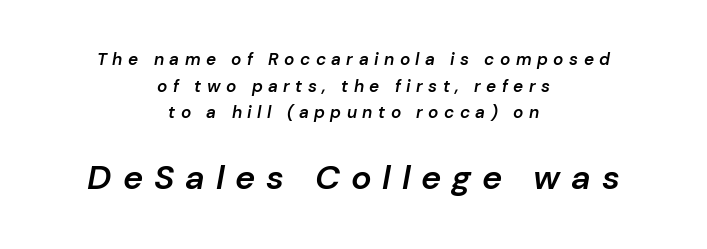
The image shows 34 px semibold type, italic (leaning right); set centered, normal line spacing (1.57x), unusually wide letter spacing (+0.32 em), not underlined; the second (bottom) block is 2.0x larger; low stroke contrast and a medium x-height.
